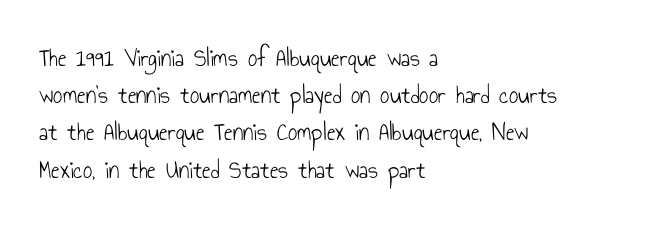
{"italic": "no", "bold": "no", "underline": "no", "align": "left", "line_spacing": "normal", "line_spacing_ratio": 1.43, "letter_spacing": "normal", "letter_spacing_em": 0.0, "glyph_px": 26}
